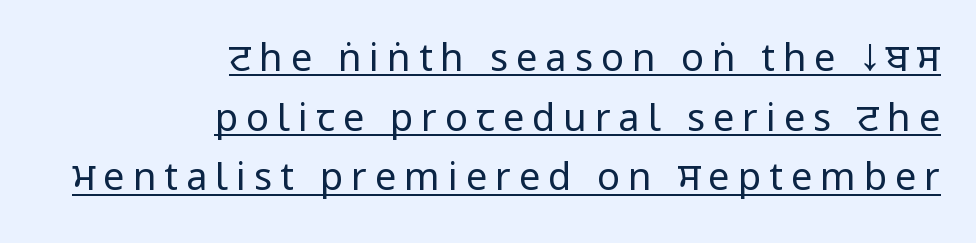
Q: Is the text bold? A: No.
Q: Is the text italic (slanted)? A: No, it is upright.
Q: Is the typeface a serif or a sans-serif typeface? A: Sans-serif.
Q: Is the text underlined? A: Yes.
Q: How is the paragraph aligned? A: Right-aligned.
Q: Is the spacing between letters normal or unusually wide? A: Unusually wide.
Q: Is the spacing between lines tight, normal or loose? A: Normal.
Q: Width (condensed, normal, or wide)? A: Condensed.
Q: Stroke contrast? A: Low.
